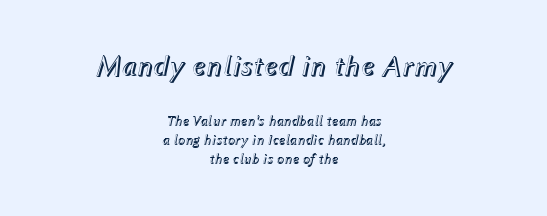
The image shows 29 px text type, italic (leaning right); set centered, normal line spacing (1.36x), normal letter spacing, not underlined; the first (top) block is 2.07x larger; a medium x-height.
